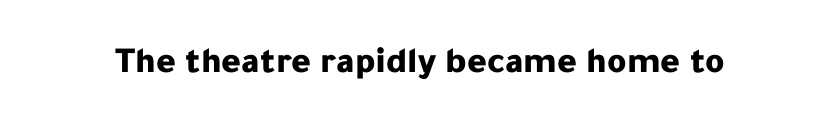
Q: Is the text bold? A: Yes.
Q: Is the text italic (slanted)? A: No, it is upright.
Q: Is the typeface a serif or a sans-serif typeface? A: Sans-serif.
Q: Is the text underlined? A: No.
Q: Is the spacing between letters normal or unusually wide? A: Normal.
Q: Width (condensed, normal, or wide)? A: Normal.
Q: Stroke contrast? A: Low.
Q: x-height? A: Medium.
Q: Monospaced? A: No.
